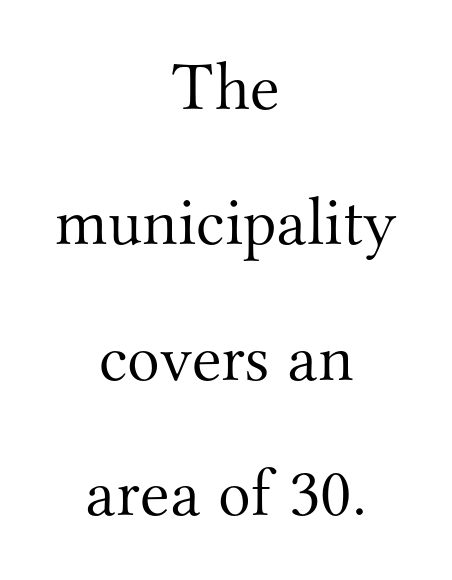
{"serif": "yes", "italic": "no", "bold": "no", "weight": "light", "width": "normal", "stroke_contrast": "medium", "x_height": "small", "monospaced": "no", "underline": "no", "align": "center", "line_spacing": "loose", "line_spacing_ratio": 1.99, "letter_spacing": "normal", "letter_spacing_em": 0.0, "glyph_px": 68}
